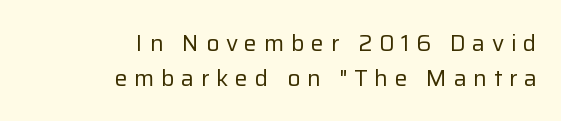
{"italic": "no", "bold": "no", "underline": "no", "align": "right", "line_spacing": "normal", "line_spacing_ratio": 1.51, "letter_spacing": "wide", "letter_spacing_em": 0.29, "glyph_px": 23}
